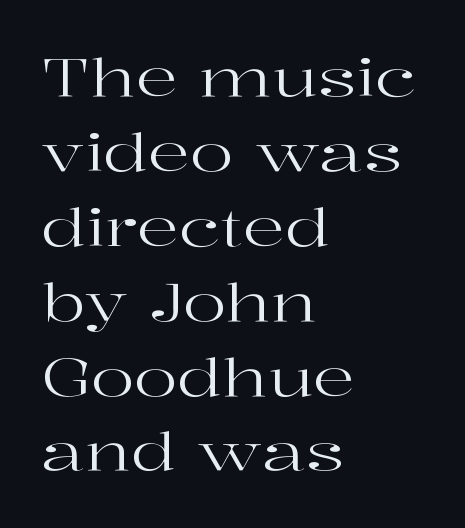
{"serif": "yes", "italic": "no", "bold": "no", "weight": "regular", "width": "wide", "stroke_contrast": "high", "x_height": "medium", "monospaced": "no", "underline": "no", "align": "left", "line_spacing": "normal", "line_spacing_ratio": 1.44, "letter_spacing": "normal", "letter_spacing_em": 0.0, "glyph_px": 52}
